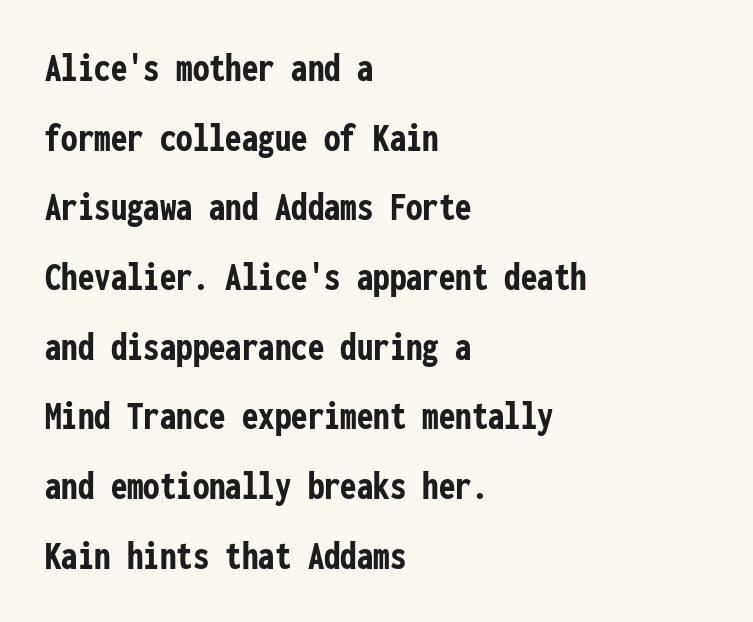
Q: Is the text bold? A: Yes.
Q: Is the text italic (slanted)? A: No, it is upright.
Q: Is the typeface a serif or a sans-serif typeface? A: Sans-serif.
Q: Is the text underlined? A: No.
Q: How is the paragraph aligned? A: Left-aligned.
Q: Is the spacing between letters normal or unusually wide? A: Normal.
Q: Is the spacing between lines tight, normal or loose? A: Normal.
Q: Width (condensed, normal, or wide)? A: Condensed.
Q: Stroke contrast? A: Low.
Q: x-height? A: Medium.
Q: Monospaced? A: Yes.
